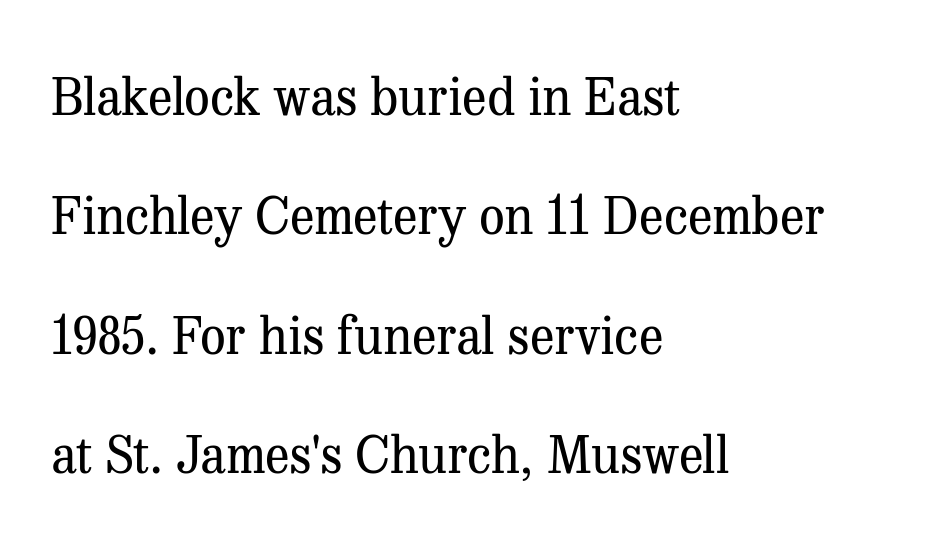
Q: Is the text bold? A: No.
Q: Is the text italic (slanted)? A: No, it is upright.
Q: Is the typeface a serif or a sans-serif typeface? A: Serif.
Q: Is the text underlined? A: No.
Q: How is the paragraph aligned? A: Left-aligned.
Q: Is the spacing between letters normal or unusually wide? A: Normal.
Q: Is the spacing between lines tight, normal or loose? A: Loose.
Q: Width (condensed, normal, or wide)? A: Normal.
Q: Stroke contrast? A: Medium.
Q: x-height? A: Medium.
Q: Monospaced? A: No.
